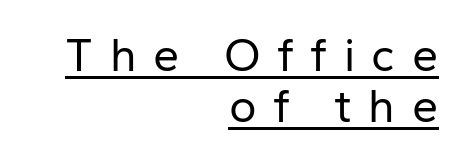
The image shows 47 px regular-weight sans-serif type, upright; set right-aligned, tight line spacing (1.09x), unusually wide letter spacing (+0.35 em), underlined; low stroke contrast and a medium x-height.
